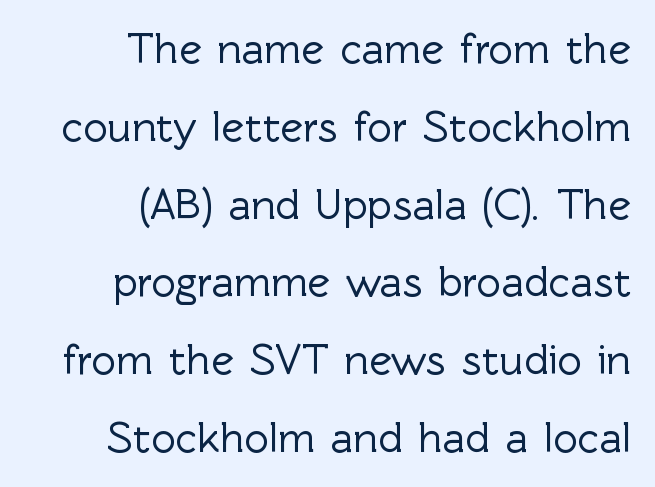
The image shows 43 px sans-serif type, upright; set right-aligned, line spacing 1.81x, normal letter spacing, not underlined; a medium x-height.
